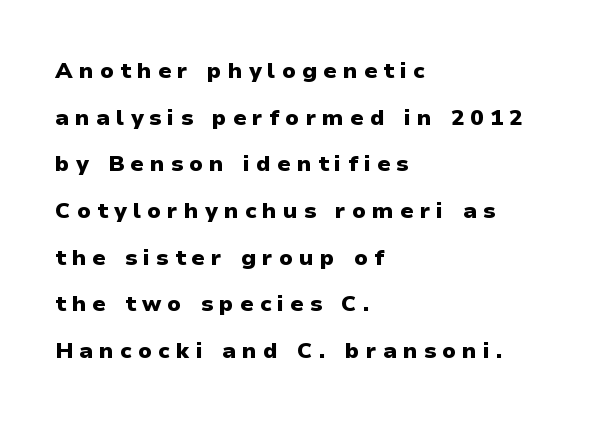
{"italic": "no", "bold": "yes", "underline": "no", "align": "left", "line_spacing": "loose", "line_spacing_ratio": 2.12, "letter_spacing": "wide", "letter_spacing_em": 0.28, "glyph_px": 22}
